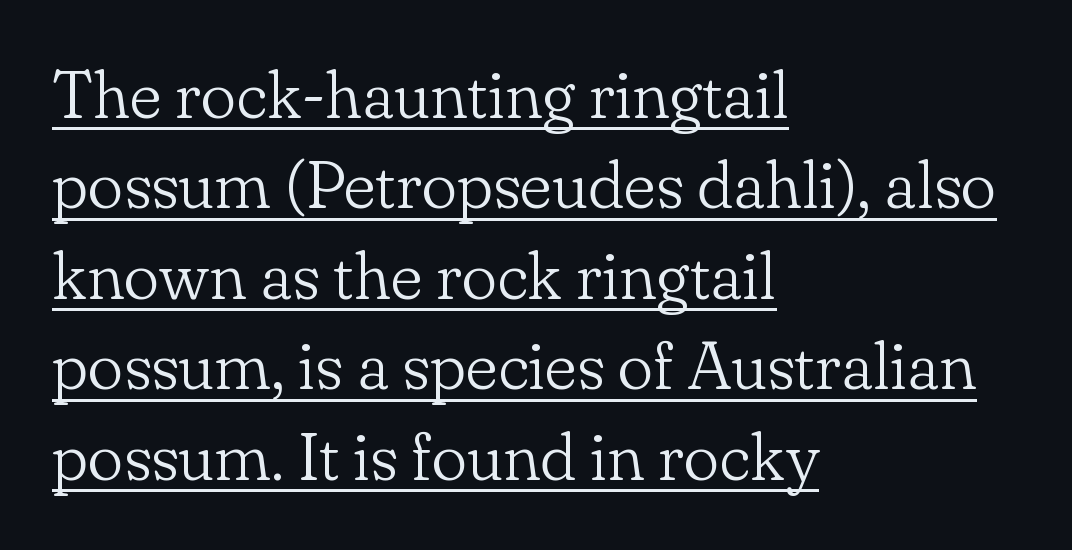
{"serif": "yes", "italic": "no", "bold": "no", "weight": "light", "width": "normal", "stroke_contrast": "low", "x_height": "small", "monospaced": "no", "underline": "yes", "align": "left", "line_spacing": "normal", "line_spacing_ratio": 1.35, "letter_spacing": "normal", "letter_spacing_em": 0.0, "glyph_px": 67}
